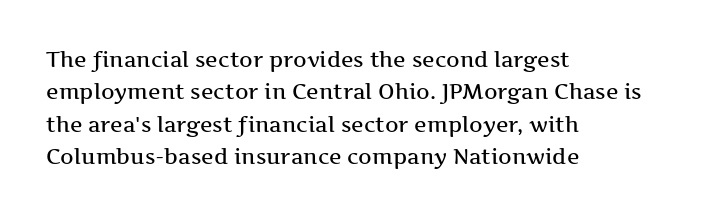
Glyph-to-glyph distance matches everyday printed text. Upright lettering throughout. Notice how descenders clear the ascenders below comfortably — that's standard leading. The strip under each line holds only bare page. Layout note: lines flush left.
